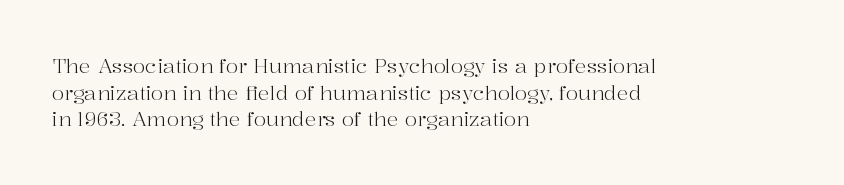
The image shows 20 px text type, upright; set left-aligned, normal line spacing (1.33x), normal letter spacing, not underlined.
